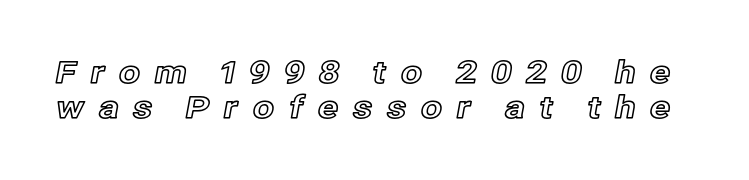
Q: Is the text italic (slanted)? A: Yes.
Q: Is the text underlined? A: No.
Q: Is the spacing between letters normal or unusually wide? A: Unusually wide.
Q: Is the spacing between lines tight, normal or loose? A: Tight.
Q: Width (condensed, normal, or wide)? A: Normal.
Q: x-height? A: Medium.
Q: Monospaced? A: No.
